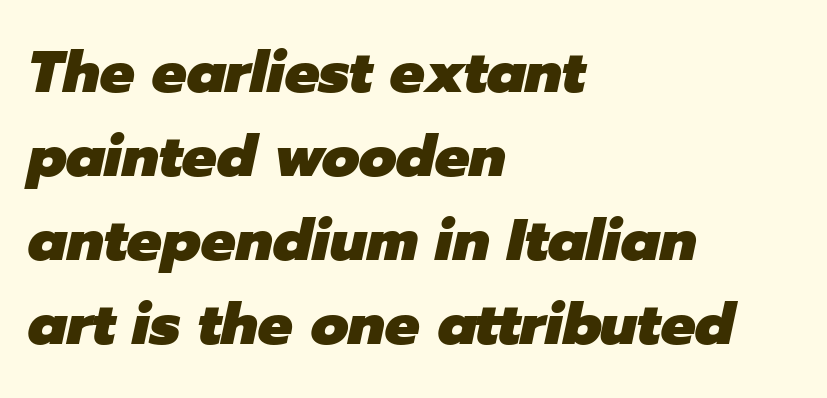
Notice how descenders clear the ascenders below comfortably — that's standard leading. The rag falls on the right side of this text block. Honestly, the letter spacing is just normal — you wouldn't notice it. On the weight axis this lands at bold, roughly 700. The face used here has a pronounced slope to its letters.
